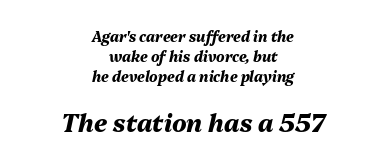
Would a proofreader flag this as italicized? Yes. If you squint, the bottom block still reads clearly — it's the larger of the two. The horizontal fit of the characters is conventional and even. Heavy, bold letterforms.
